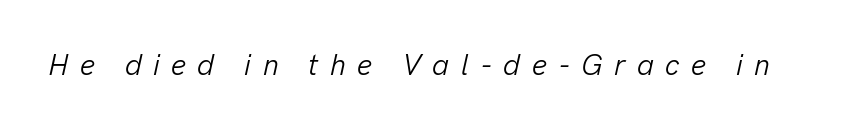
The image shows 29 px light type, italic (leaning right); set unusually wide letter spacing (+0.39 em), not underlined; low stroke contrast and a medium x-height.
